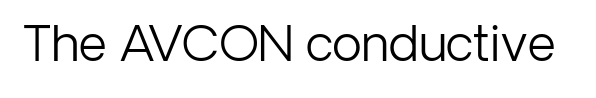
{"serif": "no", "italic": "no", "bold": "no", "weight": "light", "width": "normal", "stroke_contrast": "low", "x_height": "medium", "monospaced": "no", "underline": "no", "letter_spacing": "normal", "letter_spacing_em": 0.0, "glyph_px": 49}
